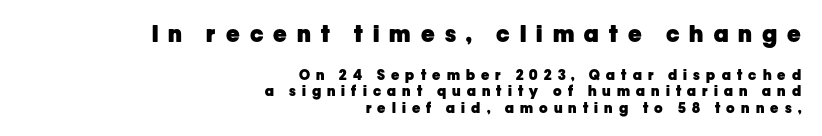
{"italic": "no", "bold": "yes", "underline": "no", "align": "right", "line_spacing_ratio": 1.18, "letter_spacing": "wide", "letter_spacing_em": 0.44, "larger_block": "first", "size_ratio": 1.64, "glyph_px": 23}
